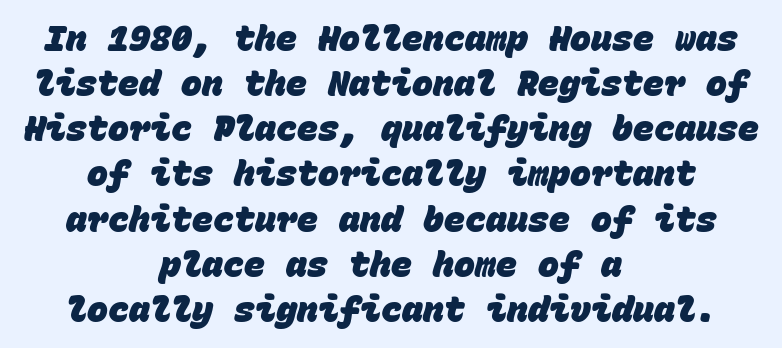
The image shows 35 px heavy sans-serif type, monospaced; set centered, normal line spacing (1.29x), normal letter spacing, not underlined; low stroke contrast and a large x-height.
